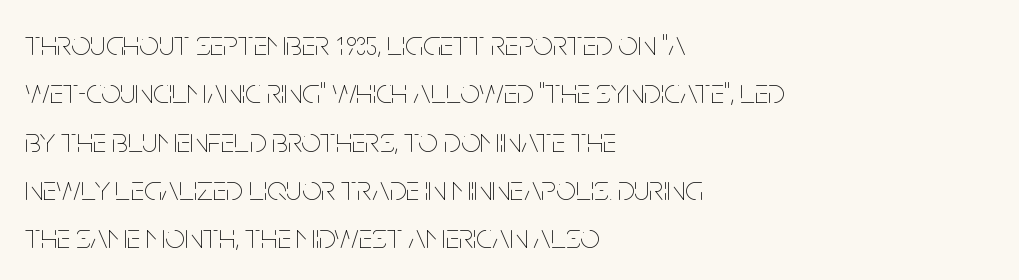
The image shows 35 px thin, condensed type, upright; set left-aligned, normal line spacing (1.38x), normal letter spacing, not underlined; low stroke contrast and a large x-height.
